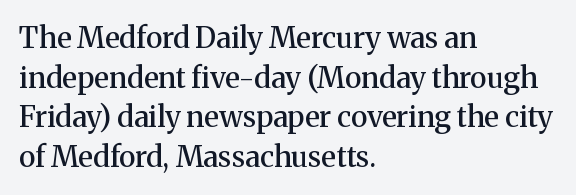
Q: Is the text bold? A: Semi-bold.
Q: Is the text italic (slanted)? A: No, it is upright.
Q: Is the typeface a serif or a sans-serif typeface? A: Serif.
Q: Is the text underlined? A: No.
Q: How is the paragraph aligned? A: Left-aligned.
Q: Is the spacing between letters normal or unusually wide? A: Normal.
Q: Is the spacing between lines tight, normal or loose? A: Normal.
Q: Width (condensed, normal, or wide)? A: Normal.
Q: Stroke contrast? A: Medium.
Q: x-height? A: Medium.
Q: Monospaced? A: No.
